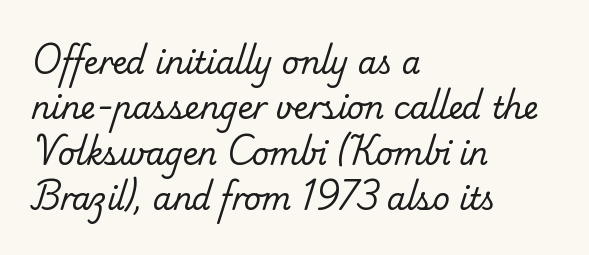
Glance below the letters and you will spot only blank space. Spacing verdict: proportional, widths tailored to each character. The rendering uses a moderate line-height, typical for paragraphs. This sample uses a serif face.
